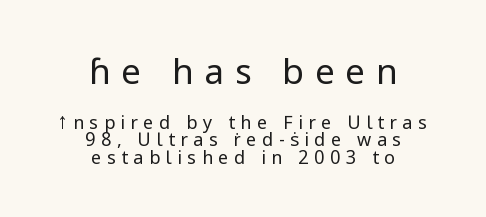
Line spacing here is tight. Bigger letters appear in the top chunk; the bottom chunk is reduced. Visually the block forms a symmetrical silhouette, jagged on both flanks. You could not count columns in this text — the font is proportionally spaced.
